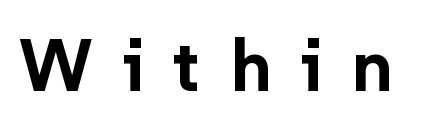
The image shows 73 px bold sans-serif type, upright; set unusually wide letter spacing (+0.4 em), not underlined; low stroke contrast and a medium x-height.
